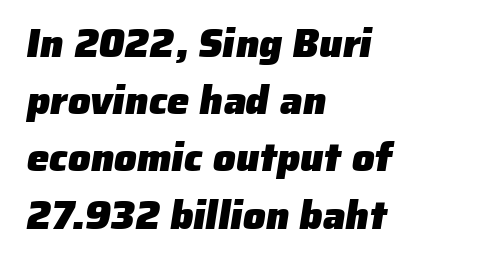
The image shows 40 px heavy sans-serif type; set left-aligned, normal line spacing (1.43x), normal letter spacing, not underlined; low stroke contrast and a medium x-height.
